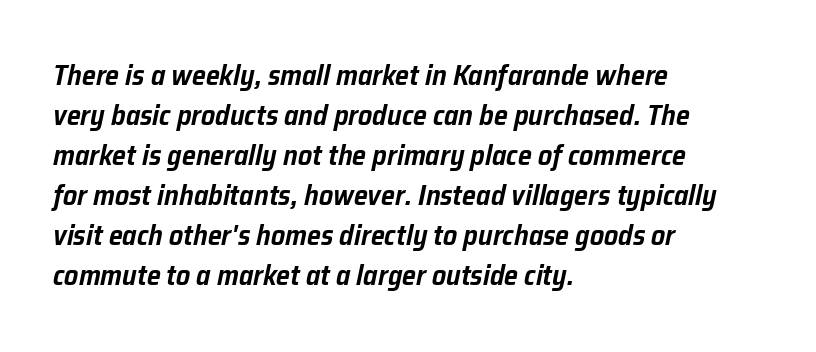
Q: Is the text italic (slanted)? A: Yes, it leans right by about 12 degrees.
Q: Is the text underlined? A: No.
Q: How is the paragraph aligned? A: Left-aligned.
Q: Is the spacing between letters normal or unusually wide? A: Normal.
Q: Is the spacing between lines tight, normal or loose? A: Normal.
Q: Width (condensed, normal, or wide)? A: Normal.
Q: Stroke contrast? A: Low.
Q: x-height? A: Medium.
Q: Monospaced? A: No.
